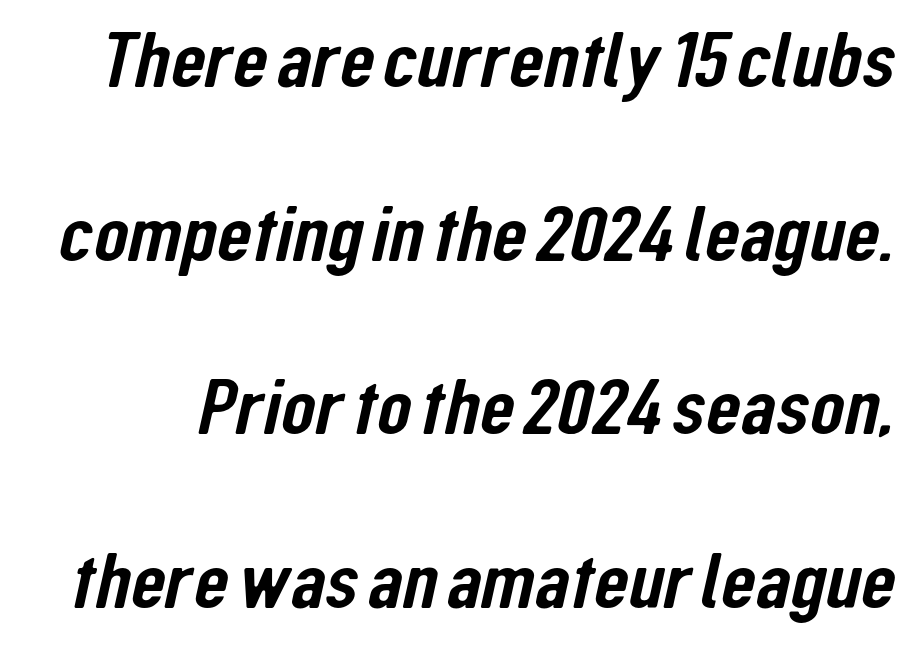
Q: Is the typeface a serif or a sans-serif typeface? A: Sans-serif.
Q: Is the text underlined? A: No.
Q: Is the spacing between letters normal or unusually wide? A: Normal.
Q: Is the spacing between lines tight, normal or loose? A: Loose.
Q: Width (condensed, normal, or wide)? A: Condensed.
Q: Stroke contrast? A: Low.
Q: x-height? A: Medium.
Q: Monospaced? A: No.
